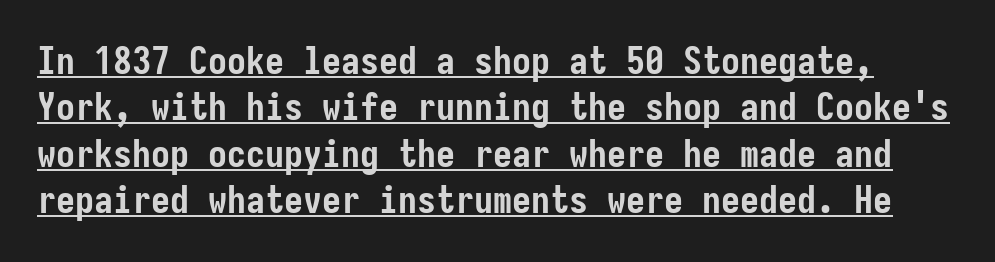
Q: Is the text bold? A: Yes.
Q: Is the text italic (slanted)? A: No, it is upright.
Q: Is the typeface a serif or a sans-serif typeface? A: Sans-serif.
Q: Is the text underlined? A: Yes.
Q: Is the spacing between letters normal or unusually wide? A: Normal.
Q: Width (condensed, normal, or wide)? A: Condensed.
Q: Stroke contrast? A: Low.
Q: x-height? A: Medium.
